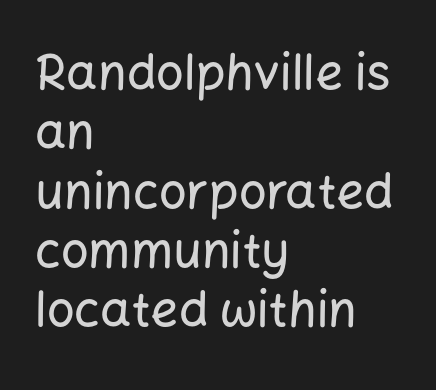
The image shows 49 px sans-serif type, upright; set left-aligned, line spacing 1.21x, normal letter spacing, not underlined; low stroke contrast and a medium x-height.
